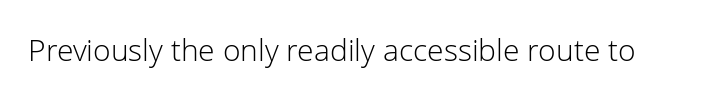
The image shows 30 px light sans-serif type, upright; set normal letter spacing, not underlined; low stroke contrast and a medium x-height.
